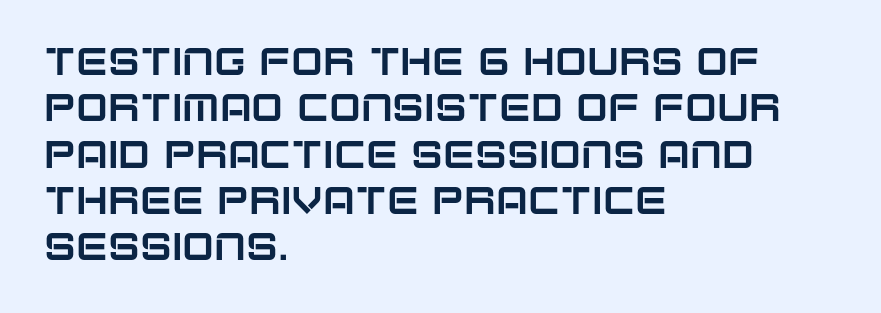
Varying glyph widths throughout — classic text-font behaviour. What stands out about the letter spacing? Nothing — it is the standard amount. Characters remain perfectly vertical along every line. The paragraph shown leans on its left margin. Plain, unruled lines of type. The rendering shows plain stroke endings on the letterforms — a sans-serif design.
